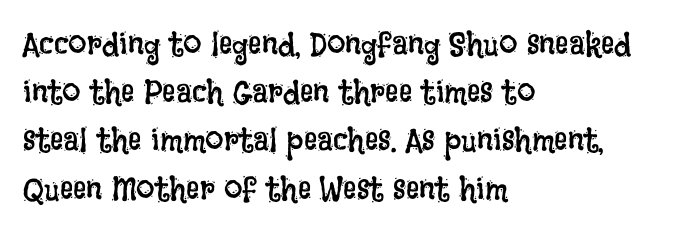
The image shows 33 px regular-weight, condensed type, upright; set left-aligned, normal line spacing (1.46x), normal letter spacing, not underlined; low stroke contrast and a large x-height.
